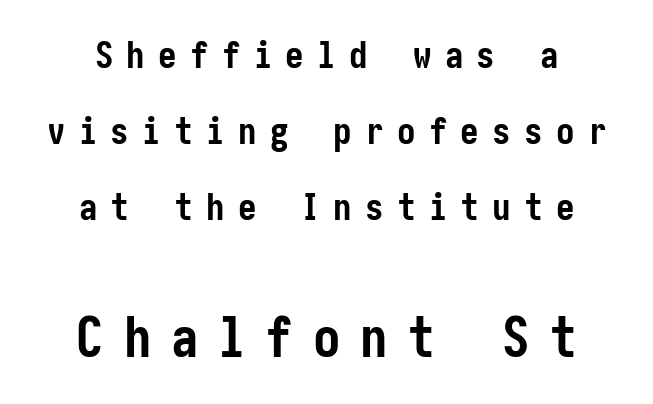
The image shows 55 px semibold, condensed sans-serif type, upright; set centered, loose line spacing (2.05x), unusually wide letter spacing (+0.36 em), not underlined; the second (bottom) block is 1.49x larger; low stroke contrast and a medium x-height.
